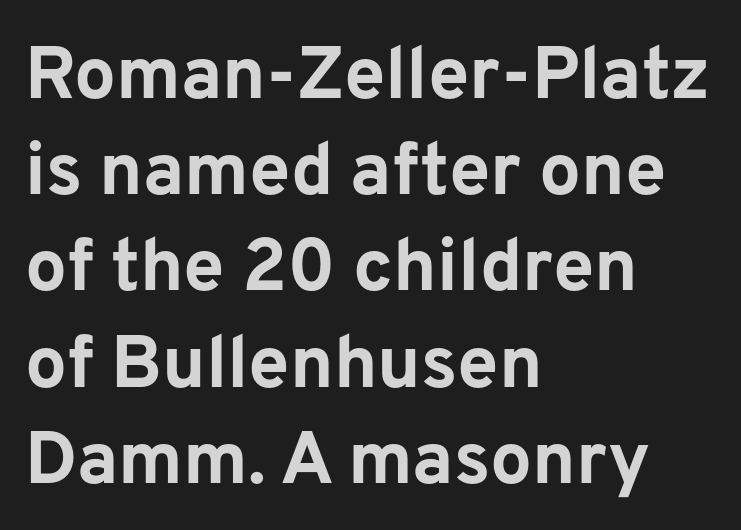
The image shows 74 px bold sans-serif type, upright; set left-aligned, normal line spacing (1.3x), normal letter spacing, not underlined; low stroke contrast and a medium x-height.
